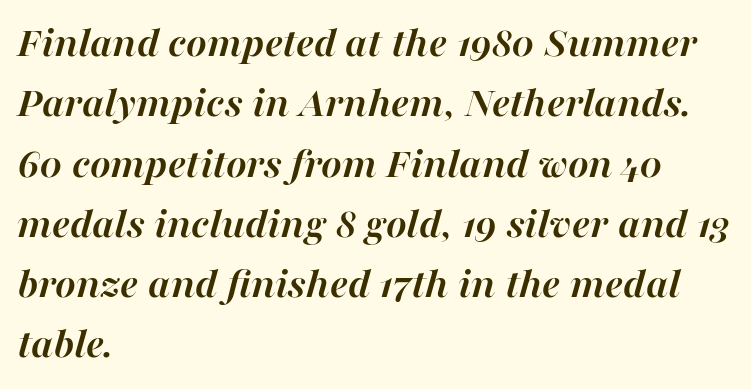
Q: Is the text bold? A: Yes.
Q: Is the text italic (slanted)? A: Yes, it leans right by about 16 degrees.
Q: Is the text underlined? A: No.
Q: How is the paragraph aligned? A: Left-aligned.
Q: Is the spacing between letters normal or unusually wide? A: Normal.
Q: Is the spacing between lines tight, normal or loose? A: Normal.
Q: Width (condensed, normal, or wide)? A: Normal.
Q: Stroke contrast? A: High.
Q: x-height? A: Medium.
Q: Monospaced? A: No.
